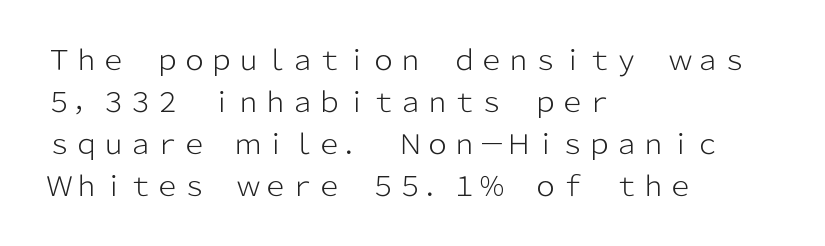
Q: Is the text bold? A: No.
Q: Is the text italic (slanted)? A: No, it is upright.
Q: Is the text underlined? A: No.
Q: How is the paragraph aligned? A: Left-aligned.
Q: Is the spacing between letters normal or unusually wide? A: Normal.
Q: Is the spacing between lines tight, normal or loose? A: Normal.
